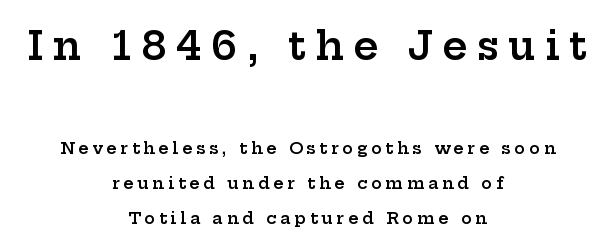
{"serif": "yes", "italic": "no", "bold": "semi", "weight": "semibold", "width": "wide", "stroke_contrast": "low", "x_height": "medium", "monospaced": "no", "underline": "no", "align": "center", "line_spacing": "loose", "line_spacing_ratio": 2.2, "letter_spacing": "wide", "letter_spacing_em": 0.24, "larger_block": "first", "size_ratio": 2.44, "glyph_px": 39}
